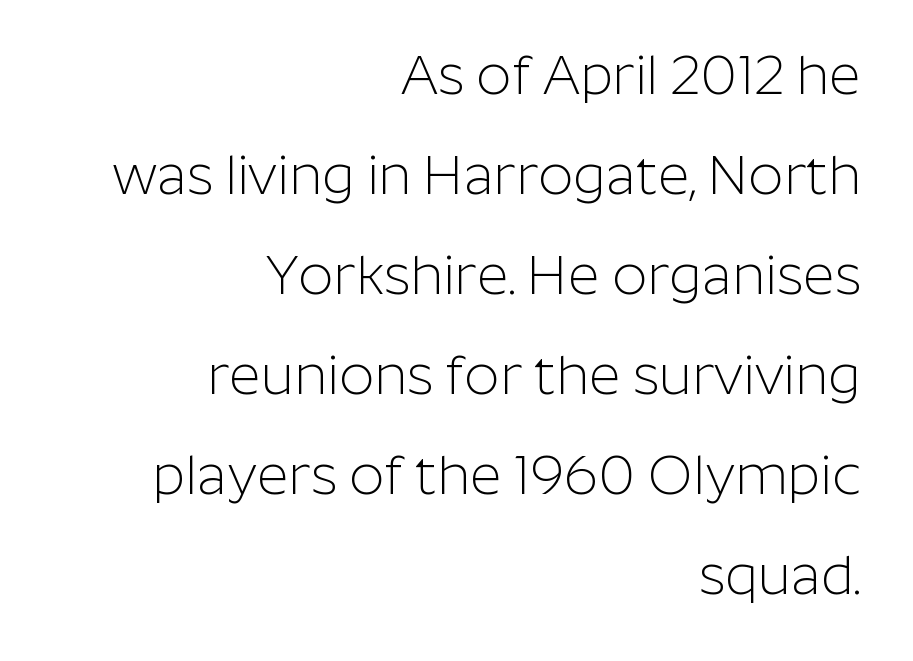
Q: Is the text bold? A: No.
Q: Is the text italic (slanted)? A: No, it is upright.
Q: Is the typeface a serif or a sans-serif typeface? A: Sans-serif.
Q: Is the text underlined? A: No.
Q: How is the paragraph aligned? A: Right-aligned.
Q: Is the spacing between letters normal or unusually wide? A: Normal.
Q: Width (condensed, normal, or wide)? A: Normal.
Q: Stroke contrast? A: Low.
Q: x-height? A: Medium.
Q: Monospaced? A: No.
